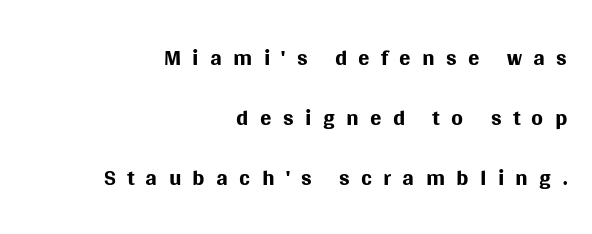
{"serif": "no", "italic": "no", "bold": "no", "weight": "regular", "width": "normal", "stroke_contrast": "medium", "x_height": "large", "monospaced": "no", "underline": "no", "align": "right", "line_spacing_ratio": 1.76, "letter_spacing": "wide", "letter_spacing_em": 0.33, "glyph_px": 34}
